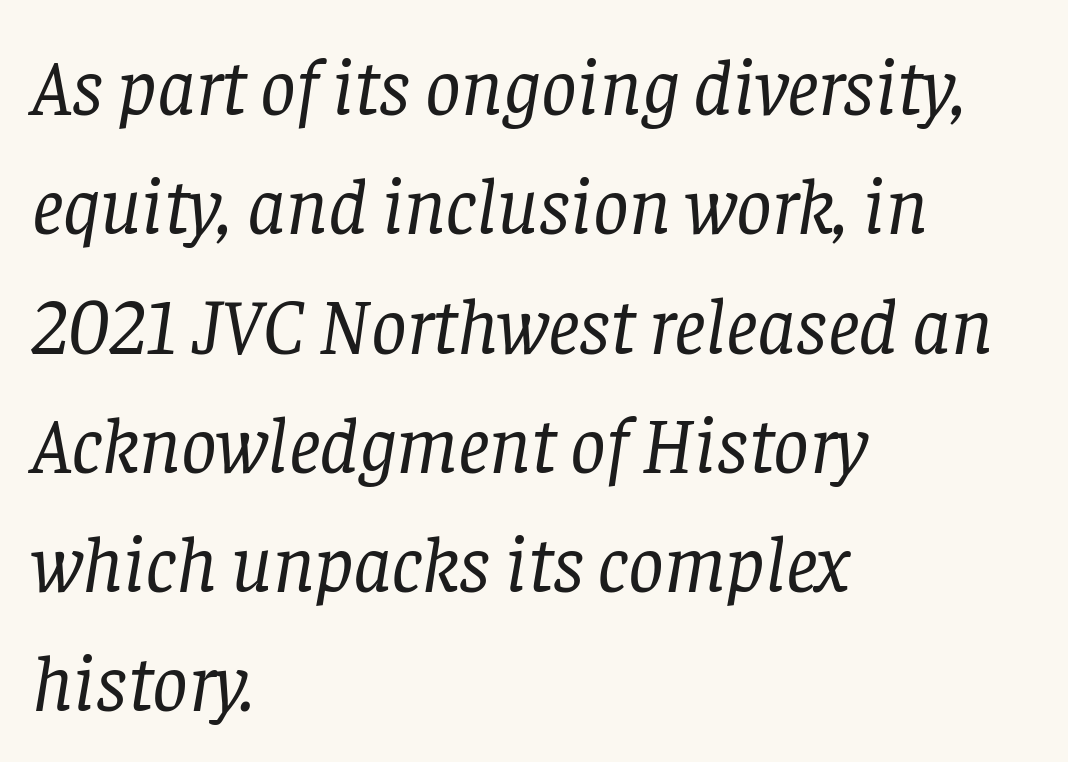
Q: Is the text bold? A: No.
Q: Is the text italic (slanted)? A: Yes, it leans right by about 8 degrees.
Q: Is the typeface a serif or a sans-serif typeface? A: Serif.
Q: Is the text underlined? A: No.
Q: How is the paragraph aligned? A: Left-aligned.
Q: Is the spacing between letters normal or unusually wide? A: Normal.
Q: Is the spacing between lines tight, normal or loose? A: Normal.
Q: Width (condensed, normal, or wide)? A: Normal.
Q: Stroke contrast? A: Low.
Q: x-height? A: Large.
Q: Monospaced? A: No.
